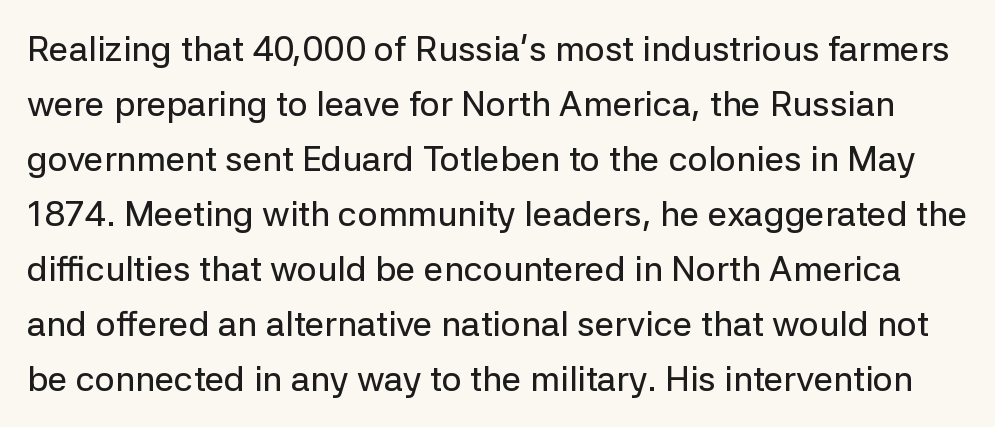
Q: Is the text italic (slanted)? A: No, it is upright.
Q: Is the typeface a serif or a sans-serif typeface? A: Sans-serif.
Q: Is the text underlined? A: No.
Q: Is the spacing between letters normal or unusually wide? A: Normal.
Q: Is the spacing between lines tight, normal or loose? A: Normal.
Q: Width (condensed, normal, or wide)? A: Normal.
Q: Stroke contrast? A: Low.
Q: x-height? A: Medium.
Q: Monospaced? A: No.
